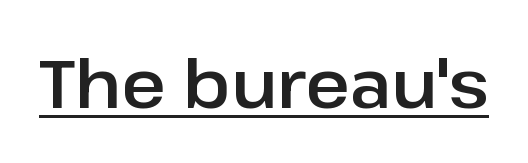
The image shows 68 px sans-serif type, upright; set normal letter spacing, underlined; low stroke contrast and a medium x-height.
